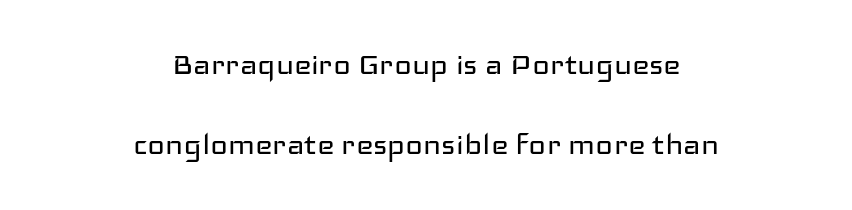
How would I describe the line gaps? Wide and relaxed. No chunkiness to these letters — they're not bold. Underlining? Definitely not there. The passage shown is typeset with a sans-serif family. Do the letters lean? They stand straight. The letterforms sit shoulder to shoulder at normal distance.
